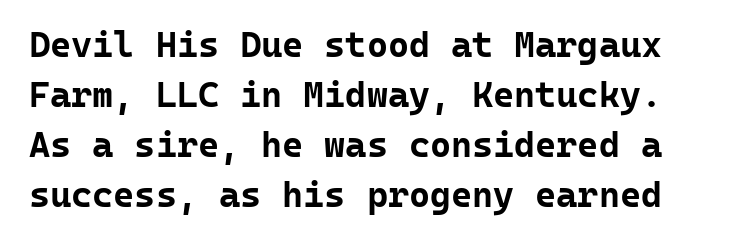
Q: Is the text bold? A: Yes.
Q: Is the text italic (slanted)? A: No, it is upright.
Q: Is the typeface a serif or a sans-serif typeface? A: Sans-serif.
Q: Is the text underlined? A: No.
Q: Is the spacing between letters normal or unusually wide? A: Normal.
Q: Is the spacing between lines tight, normal or loose? A: Normal.
Q: Width (condensed, normal, or wide)? A: Normal.
Q: Stroke contrast? A: Low.
Q: x-height? A: Medium.
Q: Monospaced? A: Yes.
